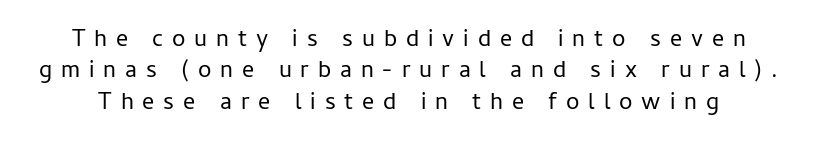
{"italic": "no", "bold": "no", "underline": "no", "line_spacing": "normal", "line_spacing_ratio": 1.31, "letter_spacing": "wide", "letter_spacing_em": 0.37, "glyph_px": 24}
